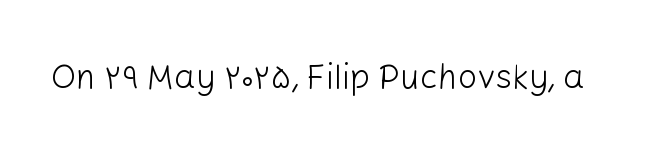
The image shows 34 px light sans-serif type, upright; set normal letter spacing, not underlined; low stroke contrast and a medium x-height.
